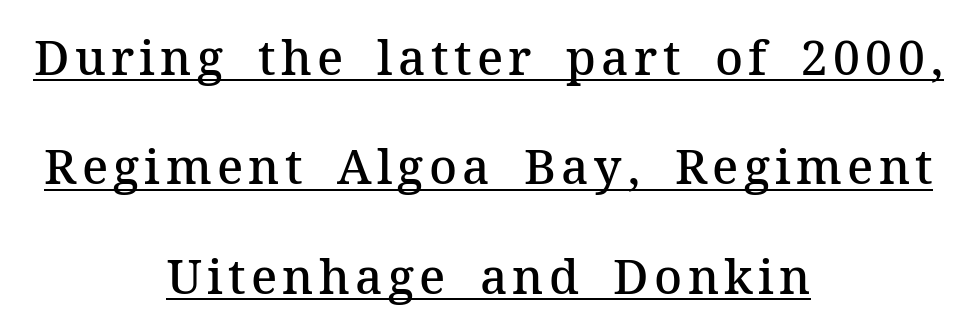
{"serif": "yes", "italic": "no", "bold": "semi", "weight": "semibold", "width": "normal", "stroke_contrast": "medium", "x_height": "medium", "monospaced": "no", "underline": "yes", "align": "center", "line_spacing": "loose", "line_spacing_ratio": 2.28, "glyph_px": 48}
